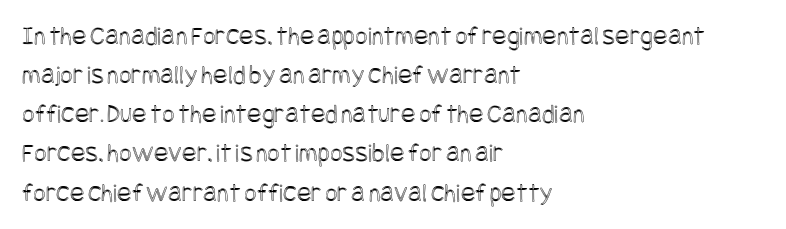
{"italic": "no", "underline": "no", "align": "left", "line_spacing": "normal", "line_spacing_ratio": 1.45, "letter_spacing": "normal", "letter_spacing_em": 0.0, "glyph_px": 27}
